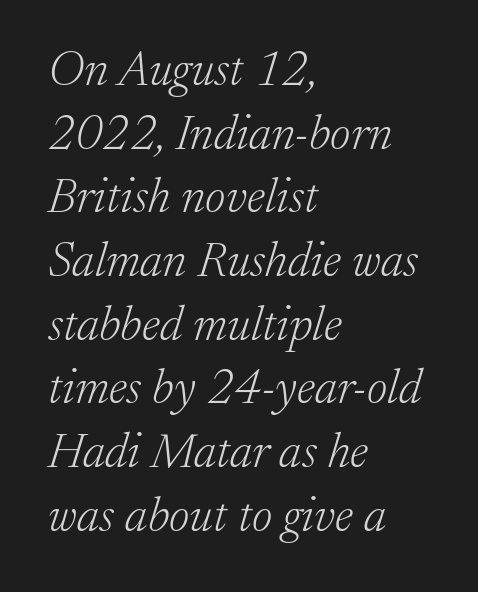
{"serif": "yes", "italic": "yes", "lean": "right", "slant_degrees": 17, "bold": "no", "weight": "light", "width": "normal", "stroke_contrast": "low", "x_height": "medium", "monospaced": "no", "underline": "no", "align": "left", "line_spacing": "normal", "line_spacing_ratio": 1.3, "letter_spacing": "normal", "letter_spacing_em": 0.0, "glyph_px": 49}
